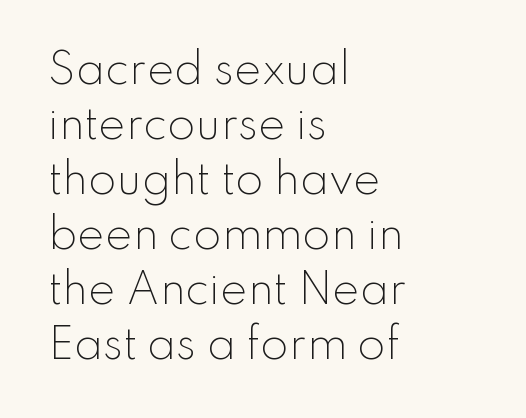
The image shows 41 px light sans-serif type, upright; set left-aligned, normal line spacing (1.34x), normal letter spacing, not underlined; low stroke contrast and a small x-height.
